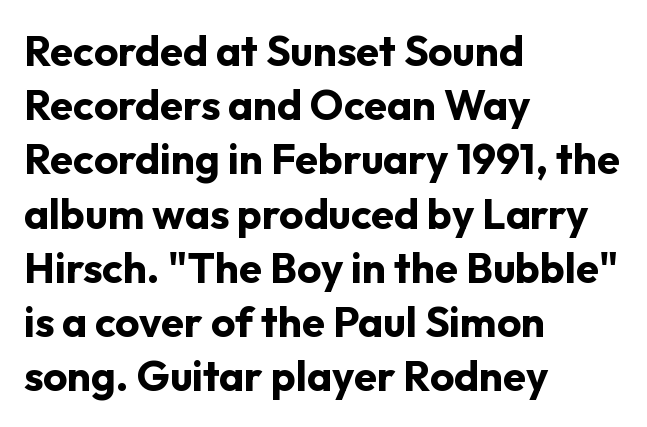
{"serif": "no", "italic": "no", "bold": "yes", "weight": "bold", "width": "normal", "stroke_contrast": "low", "x_height": "medium", "monospaced": "no", "underline": "no", "align": "left", "line_spacing": "normal", "line_spacing_ratio": 1.29, "letter_spacing": "normal", "letter_spacing_em": 0.0, "glyph_px": 42}
